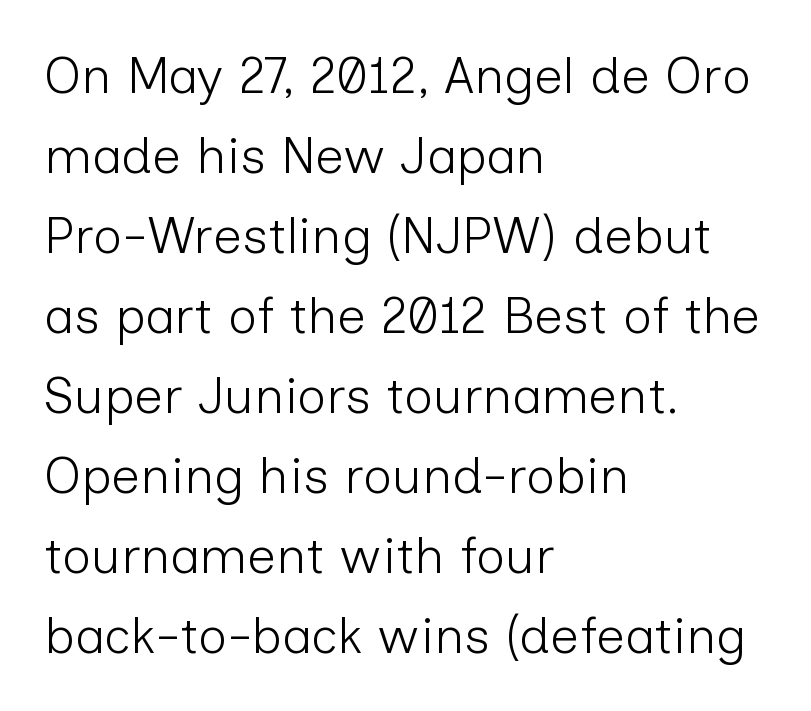
Q: Is the text bold? A: No.
Q: Is the text italic (slanted)? A: No, it is upright.
Q: Is the typeface a serif or a sans-serif typeface? A: Sans-serif.
Q: Is the text underlined? A: No.
Q: How is the paragraph aligned? A: Left-aligned.
Q: Is the spacing between letters normal or unusually wide? A: Normal.
Q: Is the spacing between lines tight, normal or loose? A: Normal.
Q: Width (condensed, normal, or wide)? A: Normal.
Q: Stroke contrast? A: Low.
Q: x-height? A: Medium.
Q: Monospaced? A: No.
